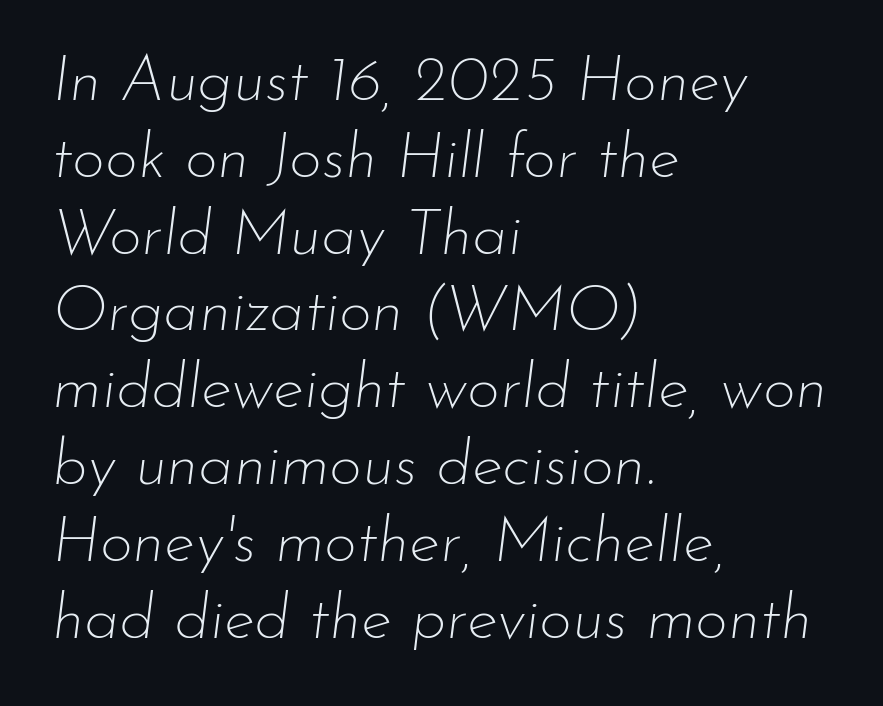
Q: Is the text bold? A: No.
Q: Is the text italic (slanted)? A: Yes, it leans right by about 7 degrees.
Q: Is the text underlined? A: No.
Q: How is the paragraph aligned? A: Left-aligned.
Q: Is the spacing between letters normal or unusually wide? A: Normal.
Q: Width (condensed, normal, or wide)? A: Normal.
Q: Stroke contrast? A: Low.
Q: x-height? A: Small.
Q: Monospaced? A: No.
